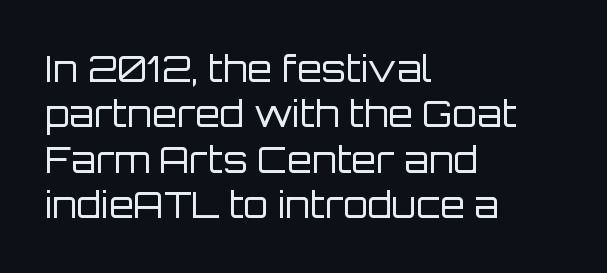
{"serif": "no", "italic": "no", "bold": "no", "weight": "regular", "width": "normal", "stroke_contrast": "low", "x_height": "large", "monospaced": "no", "underline": "no", "align": "left", "line_spacing": "normal", "line_spacing_ratio": 1.26, "letter_spacing": "normal", "letter_spacing_em": 0.0, "glyph_px": 36}
